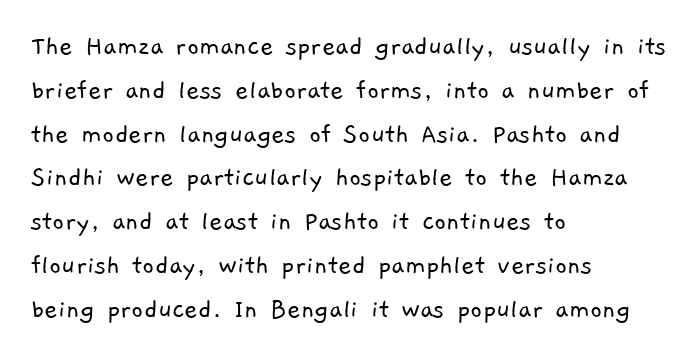
The image shows 29 px light sans-serif type; set left-aligned, normal line spacing (1.51x), normal letter spacing, not underlined; low stroke contrast and a medium x-height.
